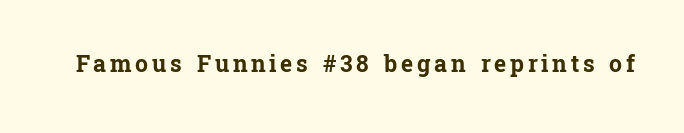
{"italic": "no", "bold": "yes", "underline": "no", "glyph_px": 23}
